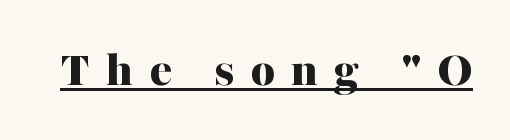
Q: Is the text bold? A: Yes.
Q: Is the text italic (slanted)? A: No, it is upright.
Q: Is the typeface a serif or a sans-serif typeface? A: Serif.
Q: Is the text underlined? A: Yes.
Q: Is the spacing between letters normal or unusually wide? A: Unusually wide.
Q: Width (condensed, normal, or wide)? A: Normal.
Q: Stroke contrast? A: Medium.
Q: x-height? A: Medium.
Q: Monospaced? A: No.
